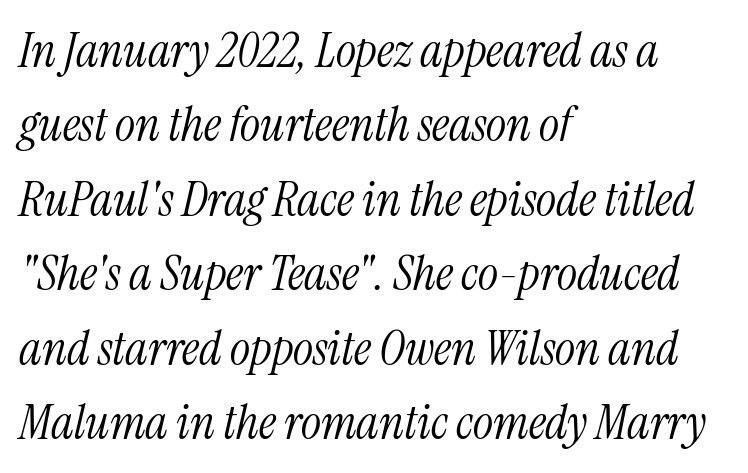
{"serif": "yes", "italic": "yes", "lean": "right", "slant_degrees": 13, "bold": "no", "weight": "light", "width": "condensed", "stroke_contrast": "medium", "x_height": "medium", "monospaced": "no", "underline": "no", "align": "left", "line_spacing": "normal", "line_spacing_ratio": 1.55, "letter_spacing": "normal", "letter_spacing_em": 0.0, "glyph_px": 48}
